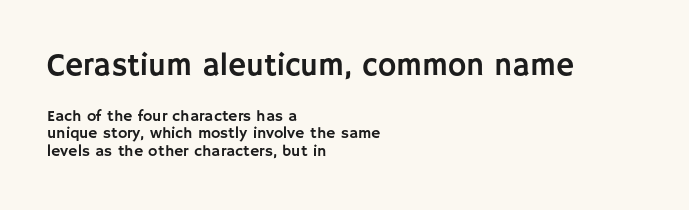
Q: Is the text italic (slanted)? A: No, it is upright.
Q: Is the typeface a serif or a sans-serif typeface? A: Sans-serif.
Q: Is the text underlined? A: No.
Q: How is the paragraph aligned? A: Left-aligned.
Q: Is the spacing between letters normal or unusually wide? A: Normal.
Q: Is the spacing between lines tight, normal or loose? A: Tight.
Q: Which block of text is set in a larger size, the first (top) or the second (bottom)? A: The first (top) one.
Q: Width (condensed, normal, or wide)? A: Normal.
Q: Stroke contrast? A: Low.
Q: x-height? A: Large.
Q: Monospaced? A: No.
